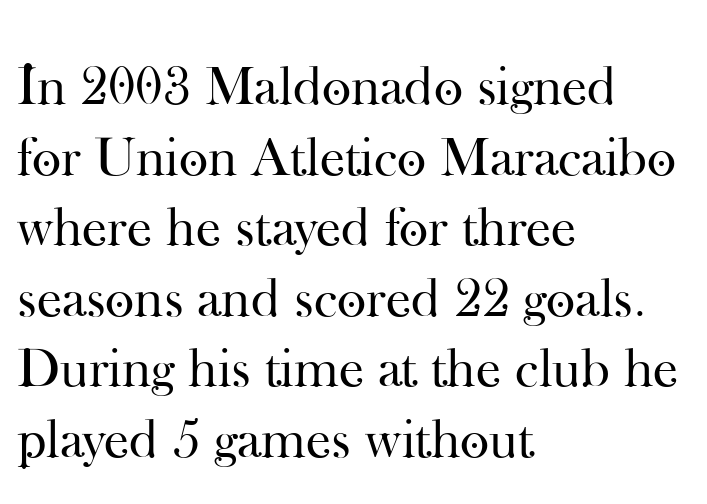
What stands out about the letter spacing? Nothing — it is the standard amount. A light-to-regular cut is what we see here. Regular leading. Beneath every word, the page is bare.
